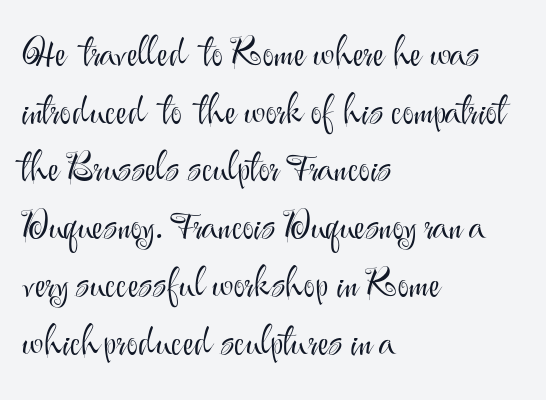
Q: Is the text bold? A: No.
Q: Is the typeface a serif or a sans-serif typeface? A: Sans-serif.
Q: Is the text underlined? A: No.
Q: How is the paragraph aligned? A: Left-aligned.
Q: Is the spacing between letters normal or unusually wide? A: Normal.
Q: Is the spacing between lines tight, normal or loose? A: Normal.
Q: Width (condensed, normal, or wide)? A: Normal.
Q: Stroke contrast? A: Medium.
Q: x-height? A: Small.
Q: Monospaced? A: No.
